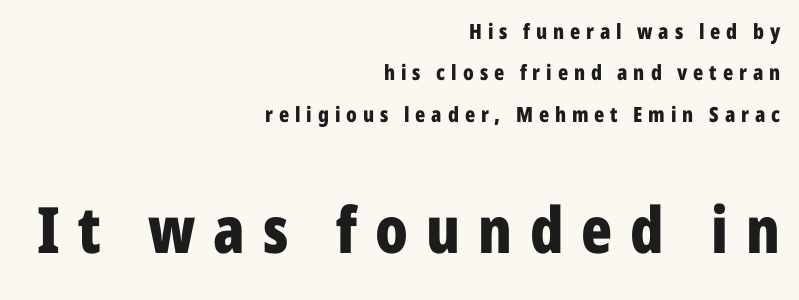
Q: Is the text bold? A: Yes.
Q: Is the text italic (slanted)? A: No, it is upright.
Q: Is the typeface a serif or a sans-serif typeface? A: Sans-serif.
Q: Is the text underlined? A: No.
Q: How is the paragraph aligned? A: Right-aligned.
Q: Is the spacing between letters normal or unusually wide? A: Unusually wide.
Q: Is the spacing between lines tight, normal or loose? A: Loose.
Q: Which block of text is set in a larger size, the first (top) or the second (bottom)? A: The second (bottom) one.
Q: Width (condensed, normal, or wide)? A: Condensed.
Q: Stroke contrast? A: Low.
Q: x-height? A: Medium.
Q: Monospaced? A: No.
